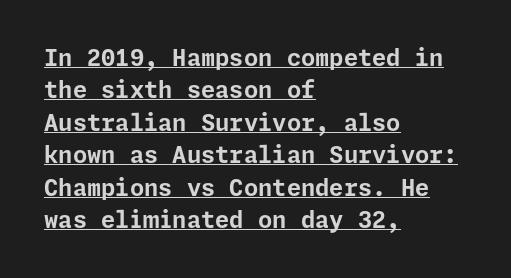
The face used here has the dense, thick strokes of a bold. In terms of letterspacing, this is plain default setting. This sample carries an underscore along the baseline area. The vertical gap from one line to the next is medium.
